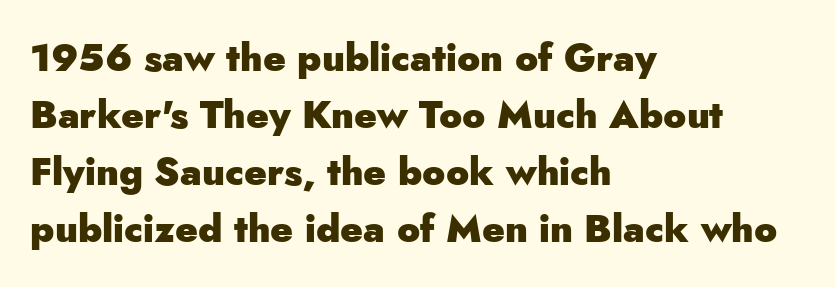
Q: Is the text bold? A: Yes.
Q: Is the text italic (slanted)? A: No, it is upright.
Q: Is the typeface a serif or a sans-serif typeface? A: Sans-serif.
Q: Is the text underlined? A: No.
Q: How is the paragraph aligned? A: Left-aligned.
Q: Is the spacing between letters normal or unusually wide? A: Normal.
Q: Is the spacing between lines tight, normal or loose? A: Normal.
Q: Width (condensed, normal, or wide)? A: Normal.
Q: Stroke contrast? A: Low.
Q: x-height? A: Small.
Q: Monospaced? A: No.
